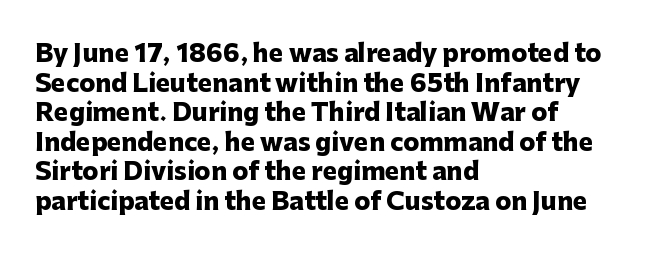
Nobody drew a line under any word here. The lettering stays uniformly vertical, giving the passage a roman look. Each word holds together tightly as a unit, with standard inter-letter gaps. A student would call this left alignment; a typographer would say flush left, rag right. Typographic density is high because the face is bold.
